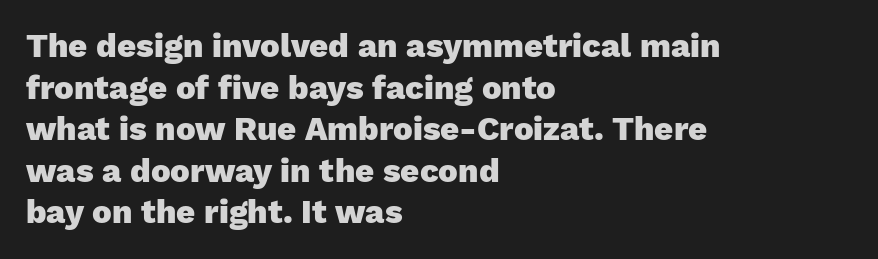
The image shows 33 px heavy sans-serif type, upright; set left-aligned, normal line spacing (1.26x), normal letter spacing, not underlined; low stroke contrast and a medium x-height.
